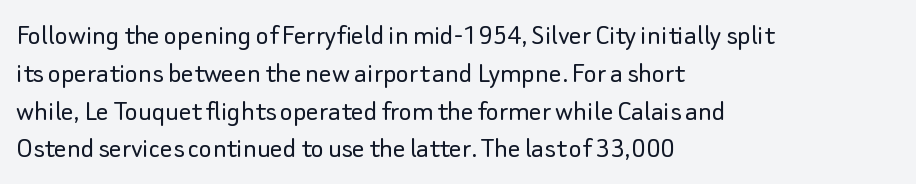
The image shows 31 px light sans-serif type, upright; set left-aligned, line spacing 1.22x, normal letter spacing, not underlined; low stroke contrast and a small x-height.
